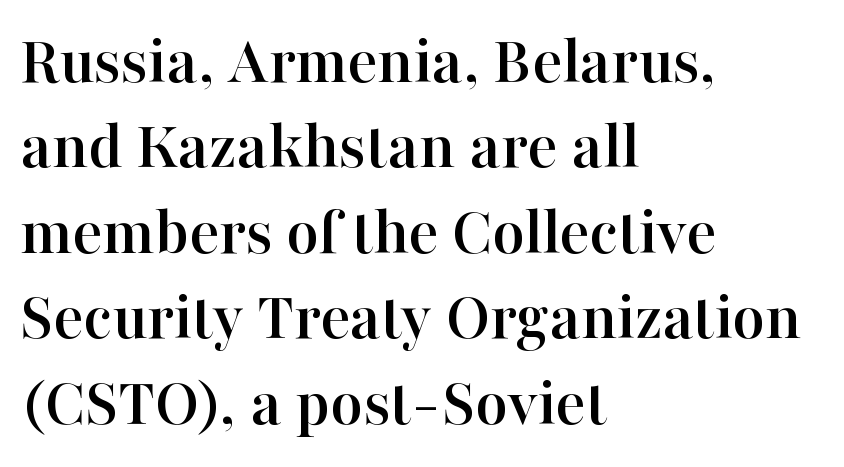
Font category for this specimen: serif. The specimen omits any rule beneath the text block's lines. Between one letter and the next there's only the usual sliver of space. These lines are rendered in a variable-pitch font.
